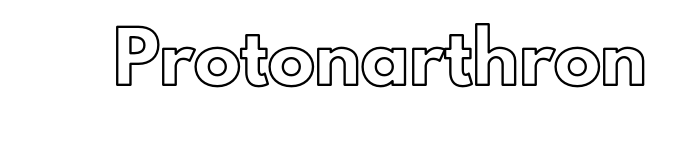
{"italic": "no", "width": "normal", "x_height": "small", "monospaced": "no", "underline": "no", "letter_spacing": "normal", "letter_spacing_em": 0.0, "glyph_px": 47}
